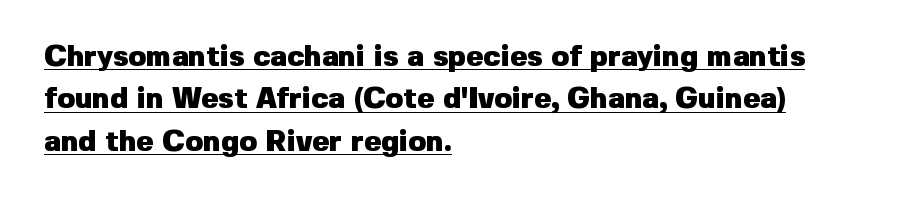
Designer's note — italics off, roman on. Which margin do the lines hug? The left one — the right edge is uneven. Its strokes are broad and dark, the hallmark of bold type. You could not count columns in this text — the font is proportionally spaced. Grotesque or geometric, the face here clearly has no serifs. The rendering keeps characters at their native spacing.
